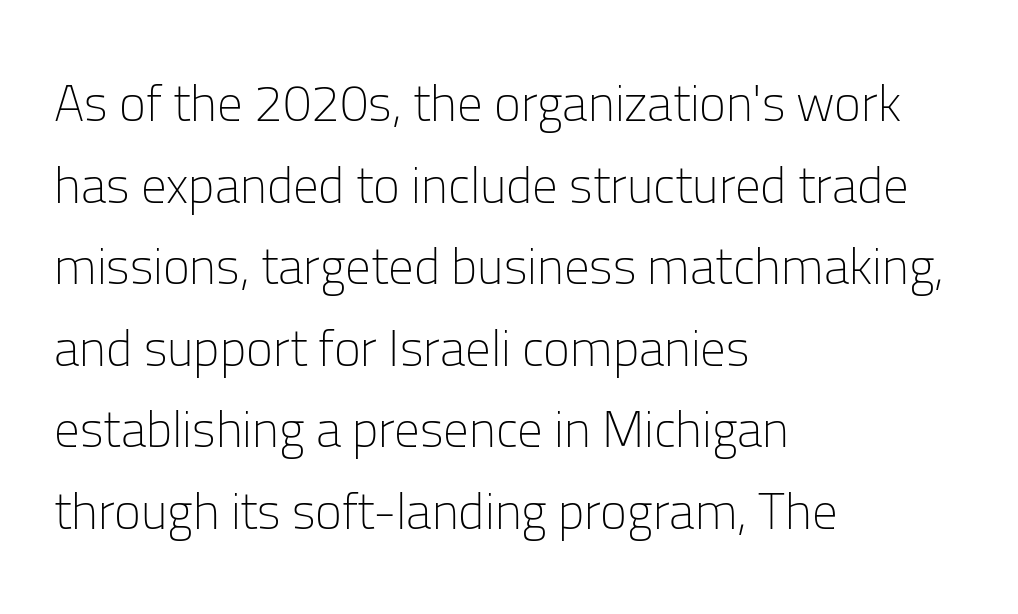
{"serif": "no", "italic": "no", "bold": "no", "weight": "light", "width": "normal", "stroke_contrast": "low", "x_height": "medium", "monospaced": "no", "underline": "no", "align": "left", "line_spacing": "normal", "line_spacing_ratio": 1.6, "letter_spacing": "normal", "letter_spacing_em": 0.0, "glyph_px": 51}
